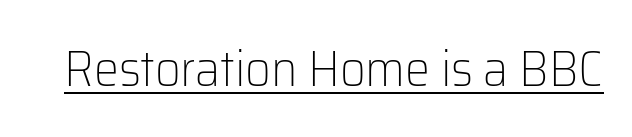
Varying glyph widths throughout — classic text-font behaviour. The sample's only ornament is a line tracing under the words. Compared with a typical body face, this is equally light or lighter still. The letters sit at their default tracking, neither squeezed nor spread. The letters stand straight up with perfectly vertical stems. The characters display no serif detailing; their extremities are plain.
